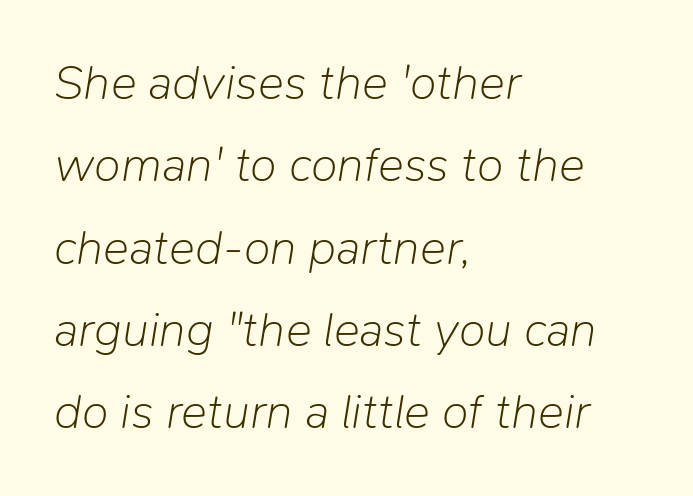
Q: Is the text bold? A: No.
Q: Is the text italic (slanted)? A: Yes, it leans right by about 9 degrees.
Q: Is the text underlined? A: No.
Q: How is the paragraph aligned? A: Left-aligned.
Q: Is the spacing between letters normal or unusually wide? A: Normal.
Q: Is the spacing between lines tight, normal or loose? A: Normal.
Q: Width (condensed, normal, or wide)? A: Normal.
Q: Stroke contrast? A: Low.
Q: x-height? A: Medium.
Q: Monospaced? A: No.
